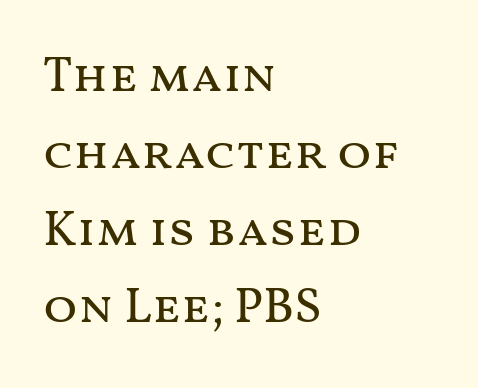
{"italic": "no", "bold": "no", "weight": "regular", "width": "wide", "stroke_contrast": "medium", "x_height": "medium", "monospaced": "no", "underline": "no", "align": "left", "line_spacing": "normal", "line_spacing_ratio": 1.54, "letter_spacing": "normal", "letter_spacing_em": 0.0, "glyph_px": 50}
